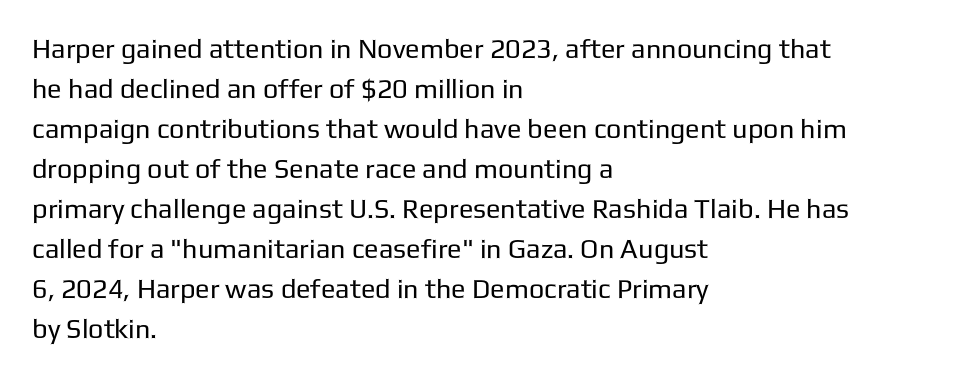
Italic: no, the glyphs are upright roman. Observe the ordinary spacing: letters are neighbours, not strangers. Line spacing here is normal. The zone under the glyphs is completely vacant. These lines stack with their left ends in a neat column.
